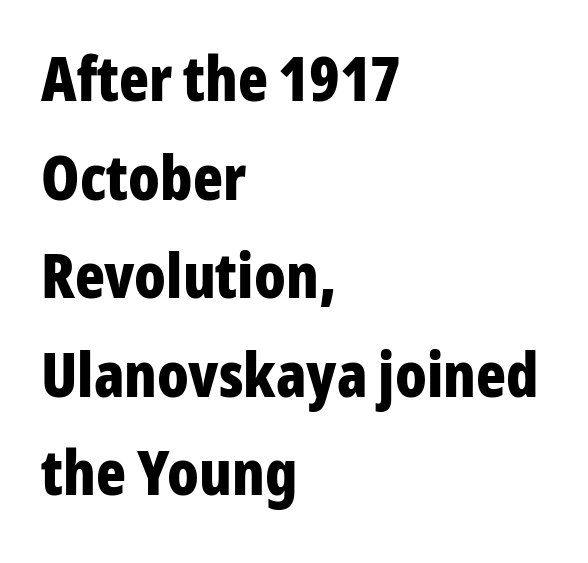
Q: Is the text bold? A: Yes.
Q: Is the text italic (slanted)? A: No, it is upright.
Q: Is the typeface a serif or a sans-serif typeface? A: Sans-serif.
Q: Is the text underlined? A: No.
Q: How is the paragraph aligned? A: Left-aligned.
Q: Is the spacing between letters normal or unusually wide? A: Normal.
Q: Is the spacing between lines tight, normal or loose? A: Normal.
Q: Width (condensed, normal, or wide)? A: Condensed.
Q: Stroke contrast? A: Low.
Q: x-height? A: Medium.
Q: Monospaced? A: No.
